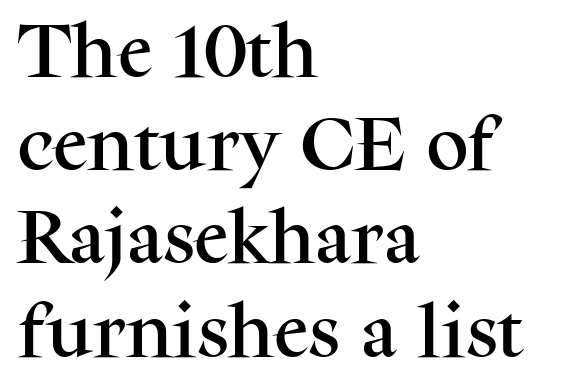
The image shows 59 px serif type, upright; set left-aligned, normal line spacing (1.58x), normal letter spacing, not underlined; medium stroke contrast and a medium x-height.
